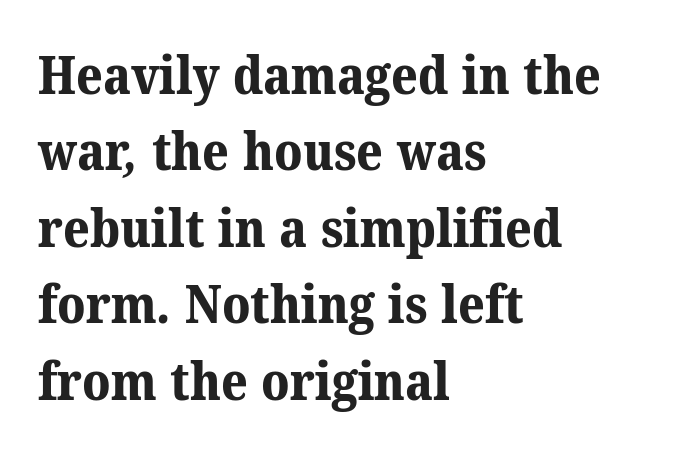
{"serif": "yes", "bold": "yes", "weight": "bold", "width": "normal", "stroke_contrast": "medium", "x_height": "medium", "monospaced": "no", "underline": "no", "align": "left", "line_spacing": "normal", "line_spacing_ratio": 1.47, "letter_spacing": "normal", "letter_spacing_em": 0.0, "glyph_px": 52}
